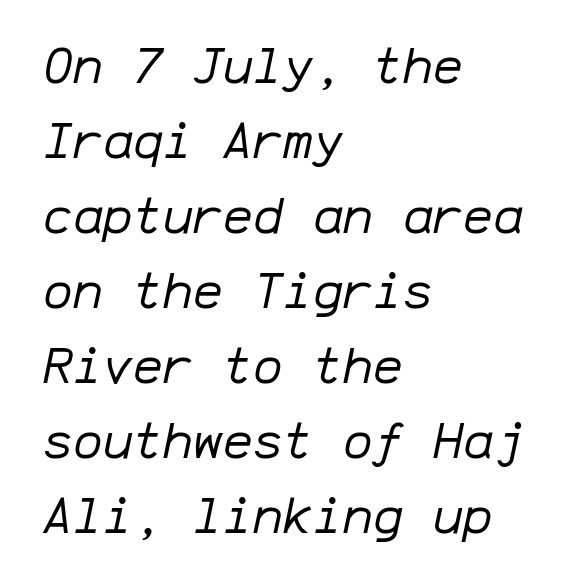
{"italic": "yes", "lean": "right", "slant_degrees": 12, "bold": "no", "weight": "regular", "width": "normal", "stroke_contrast": "low", "x_height": "medium", "monospaced": "yes", "underline": "no", "align": "left", "line_spacing": "normal", "line_spacing_ratio": 1.5, "letter_spacing": "normal", "letter_spacing_em": 0.0, "glyph_px": 50}
